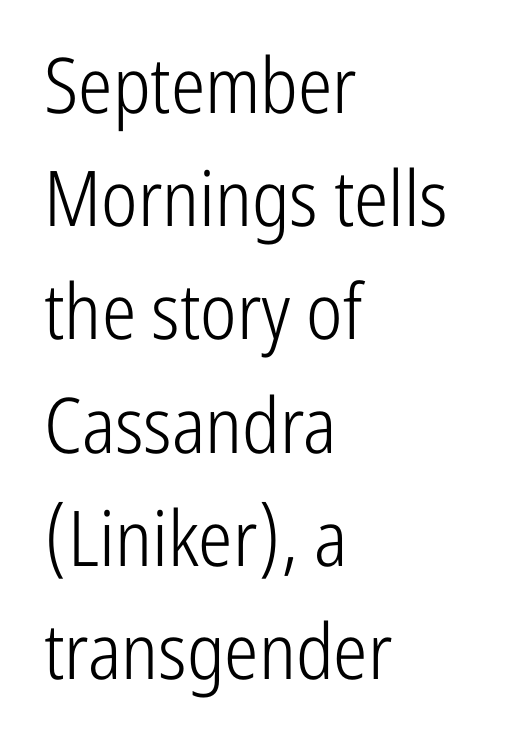
Q: Is the text bold? A: No.
Q: Is the text italic (slanted)? A: No, it is upright.
Q: Is the typeface a serif or a sans-serif typeface? A: Sans-serif.
Q: Is the text underlined? A: No.
Q: How is the paragraph aligned? A: Left-aligned.
Q: Is the spacing between letters normal or unusually wide? A: Normal.
Q: Is the spacing between lines tight, normal or loose? A: Normal.
Q: Width (condensed, normal, or wide)? A: Condensed.
Q: Stroke contrast? A: Low.
Q: x-height? A: Medium.
Q: Monospaced? A: No.
